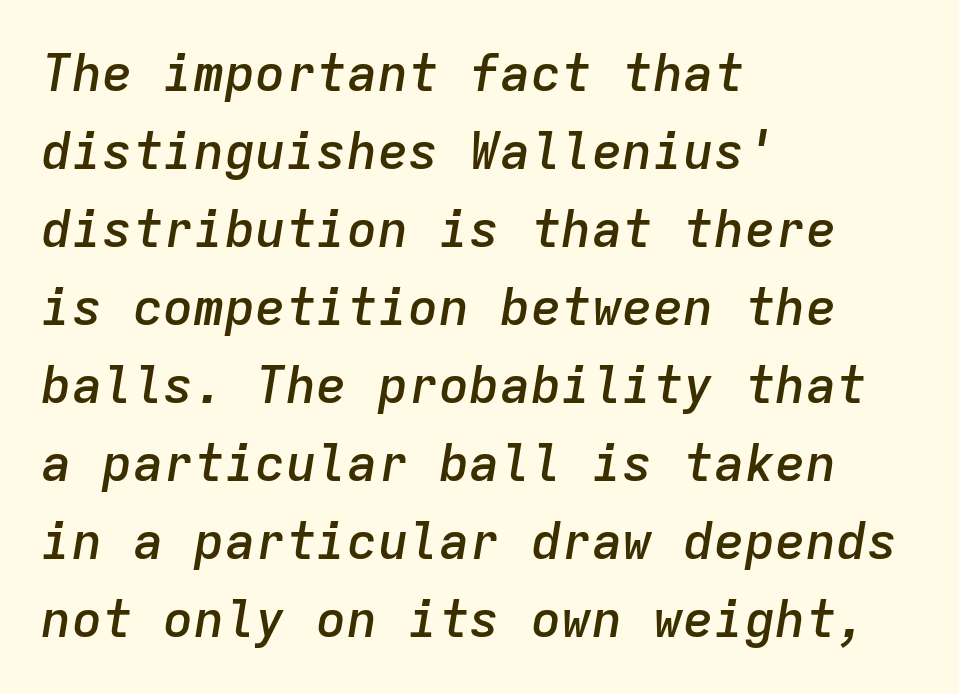
The image shows 51 px semibold type, italic (leaning right), monospaced; set left-aligned, normal line spacing (1.53x), normal letter spacing, not underlined; low stroke contrast and a medium x-height.
